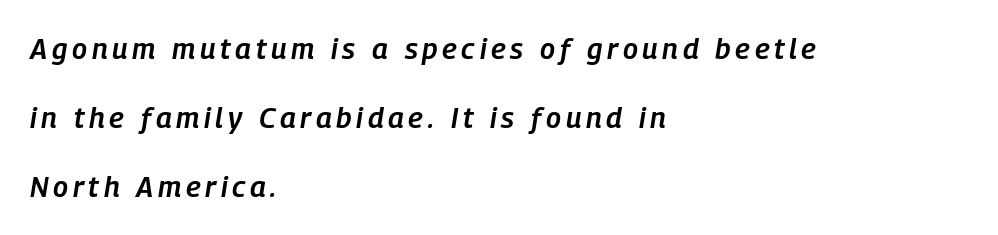
Widely set lines give the paragraph a tall, airy silhouette. Left-aligned paragraph, ragged on the right. The zone under the glyphs is completely vacant. Character widths vary here, with narrow letters taking less room than wide ones. These words are printed semibold, heavier than regular yet not bold.
